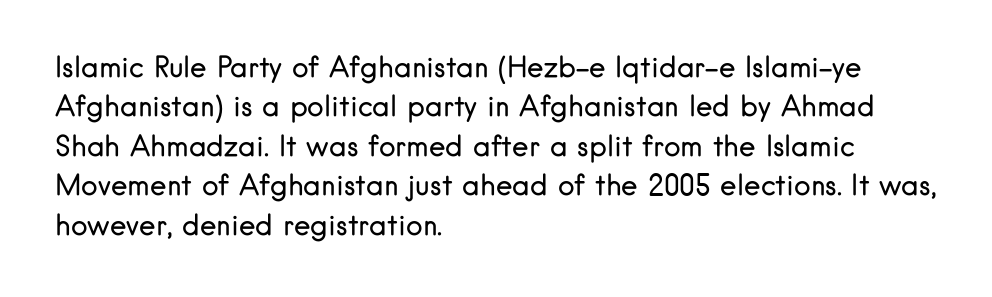
Q: Is the text bold? A: No.
Q: Is the text italic (slanted)? A: No, it is upright.
Q: Is the typeface a serif or a sans-serif typeface? A: Sans-serif.
Q: Is the text underlined? A: No.
Q: How is the paragraph aligned? A: Left-aligned.
Q: Is the spacing between letters normal or unusually wide? A: Normal.
Q: Is the spacing between lines tight, normal or loose? A: Normal.
Q: Width (condensed, normal, or wide)? A: Normal.
Q: Stroke contrast? A: Low.
Q: x-height? A: Small.
Q: Monospaced? A: No.
